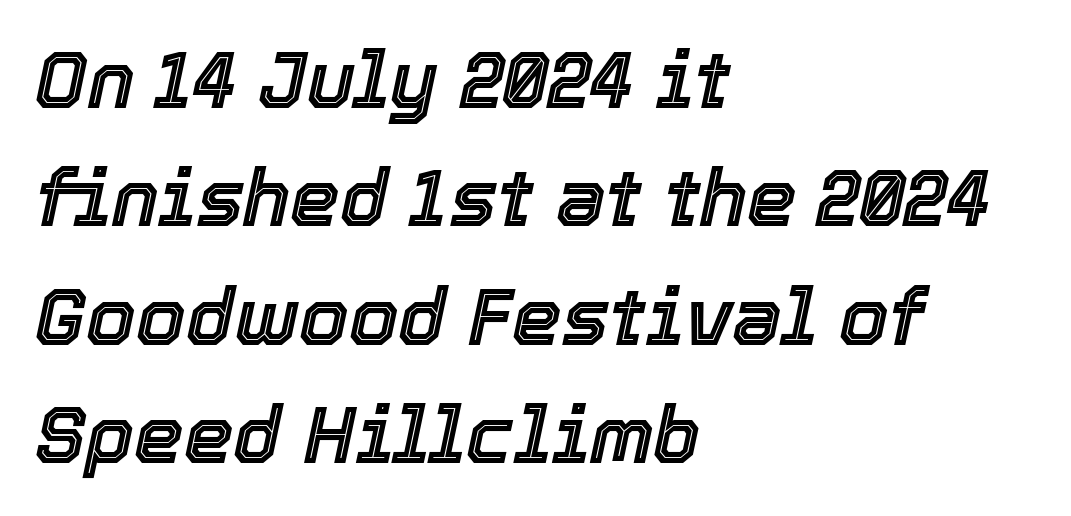
{"italic": "yes", "lean": "right", "slant_degrees": 12, "width": "normal", "x_height": "medium", "monospaced": "no", "underline": "no", "align": "left", "line_spacing": "normal", "line_spacing_ratio": 1.5, "letter_spacing": "normal", "letter_spacing_em": 0.0, "glyph_px": 79}
